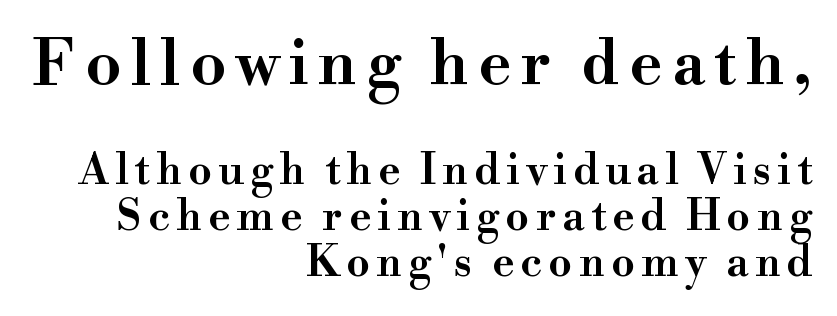
{"serif": "yes", "italic": "no", "width": "wide", "stroke_contrast": "high", "x_height": "small", "monospaced": "no", "underline": "no", "align": "right", "line_spacing": "tight", "line_spacing_ratio": 1.1, "larger_block": "first", "size_ratio": 1.5, "glyph_px": 63}
